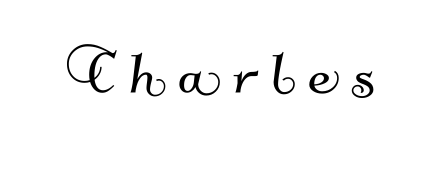
{"serif": "no", "width": "normal", "stroke_contrast": "medium", "x_height": "small", "monospaced": "no", "underline": "no", "glyph_px": 74}
